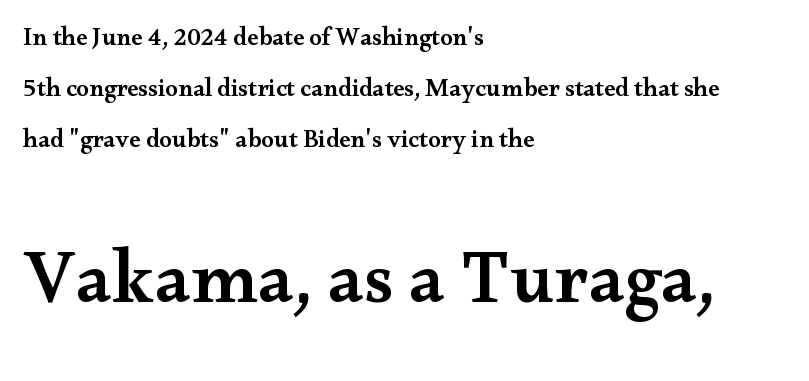
The image shows 75 px semibold, wide serif type, upright; set left-aligned, loose line spacing (2.04x), normal letter spacing, not underlined; the second (bottom) block is 3.0x larger; medium stroke contrast and a small x-height.
